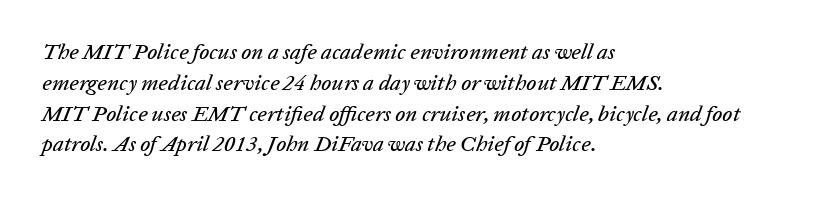
{"italic": "yes", "lean": "right", "slant_degrees": 20, "underline": "no", "align": "left", "line_spacing": "normal", "line_spacing_ratio": 1.4, "letter_spacing": "normal", "letter_spacing_em": 0.0, "glyph_px": 22}
